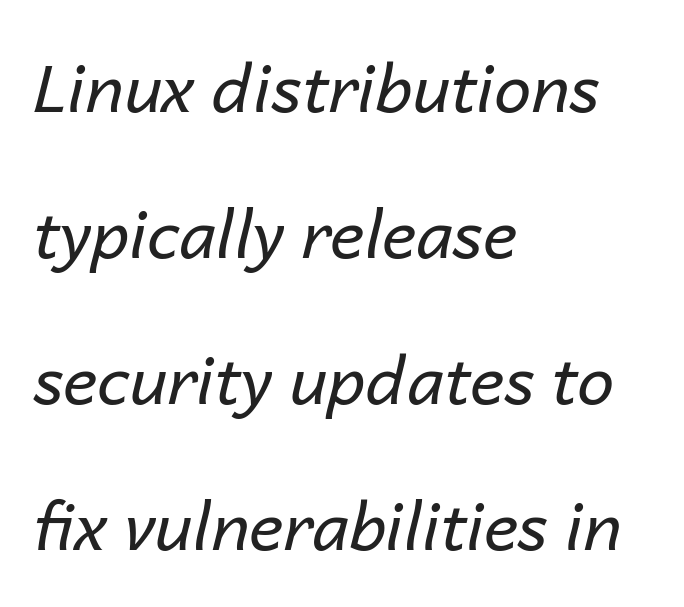
The image shows 66 px regular-weight type, italic (leaning right); set left-aligned, loose line spacing (2.21x), normal letter spacing, not underlined; low stroke contrast and a medium x-height.
